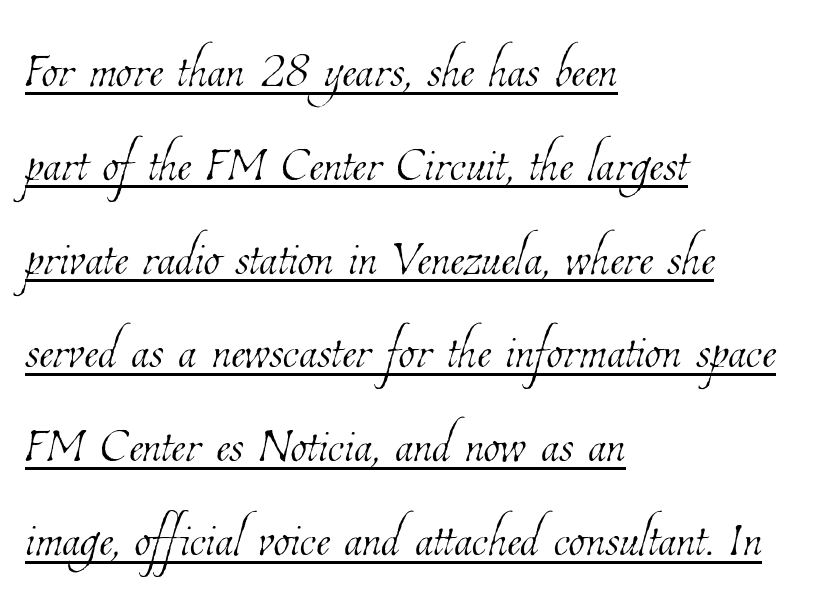
These lines stack with their left ends in a neat column. Each stroke keeps to a modest, everyday thickness or less. Each new line begins a customary step beneath the previous one. Think of a printed novel: that variable character pitch is what you see here. This is underlined copy, the kind a proofreader might mark for attention.
